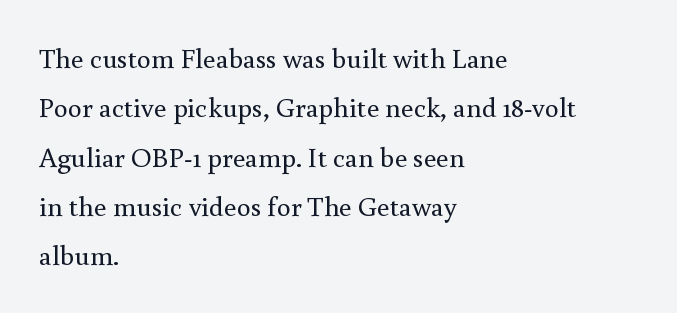
Q: Is the text bold? A: No.
Q: Is the text italic (slanted)? A: No, it is upright.
Q: Is the typeface a serif or a sans-serif typeface? A: Serif.
Q: Is the text underlined? A: No.
Q: How is the paragraph aligned? A: Left-aligned.
Q: Is the spacing between letters normal or unusually wide? A: Normal.
Q: Width (condensed, normal, or wide)? A: Normal.
Q: x-height? A: Small.
Q: Monospaced? A: No.
